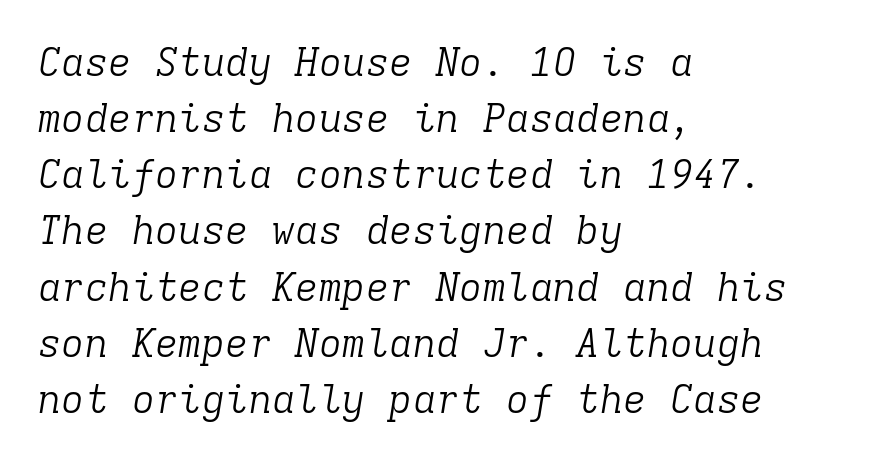
The image shows 39 px light serif type, italic (leaning right), monospaced; set left-aligned, normal line spacing (1.44x), normal letter spacing, not underlined; low stroke contrast and a medium x-height.
